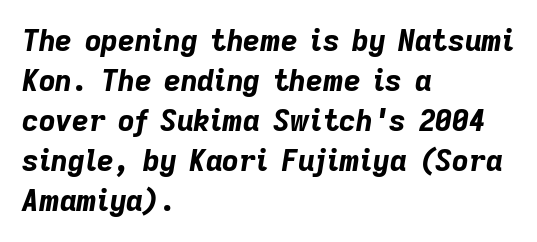
Beneath every word, the page is bare. The vertical gap from one line to the next is medium. Here the designer chose a conventional face with non-uniform glyph widths. Every letter is thick-stroked: bold, no question.
